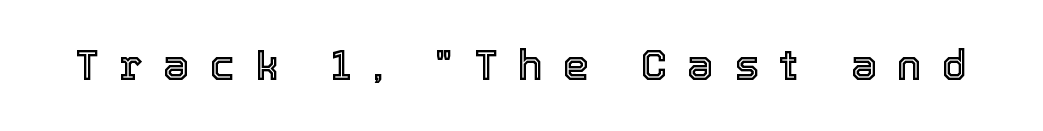
Italic: no, the glyphs are upright roman. Nobody drew a line under any word here. Each letter keeps its own natural width here, so spacing adapts to shape. Short note: letters widely spaced.
